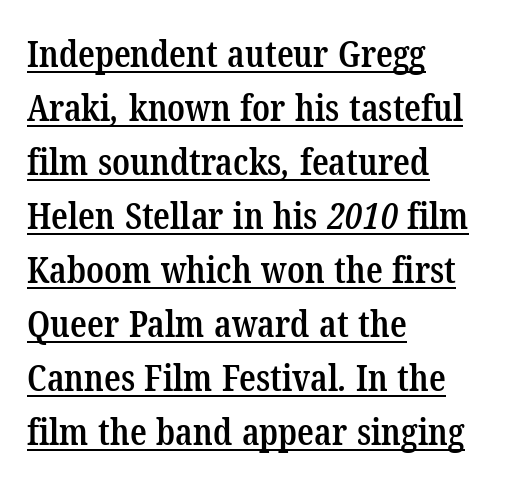
The image shows 37 px semibold, condensed serif type; set left-aligned, normal line spacing (1.46x), normal letter spacing, underlined; low stroke contrast and a medium x-height.
